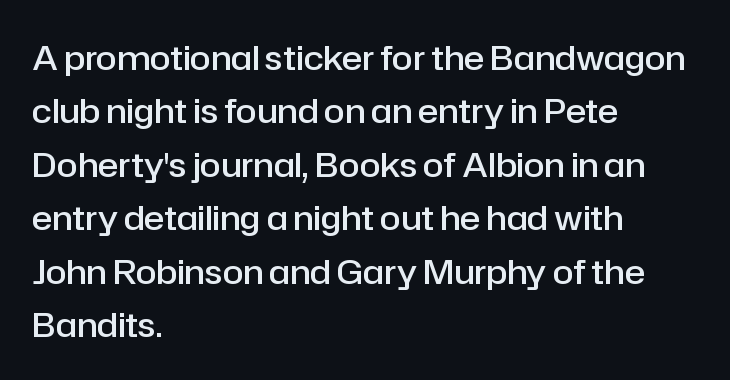
Looks like regular typesetting: each glyph gets only the width it needs. This sample is left-justified, so line endings fall wherever the words run out. I'd describe the lettering as semibold — firm but not a full bold. Grotesque or geometric, the face here clearly has no serifs. A normal amount of white space separates one row of letters from the next.
